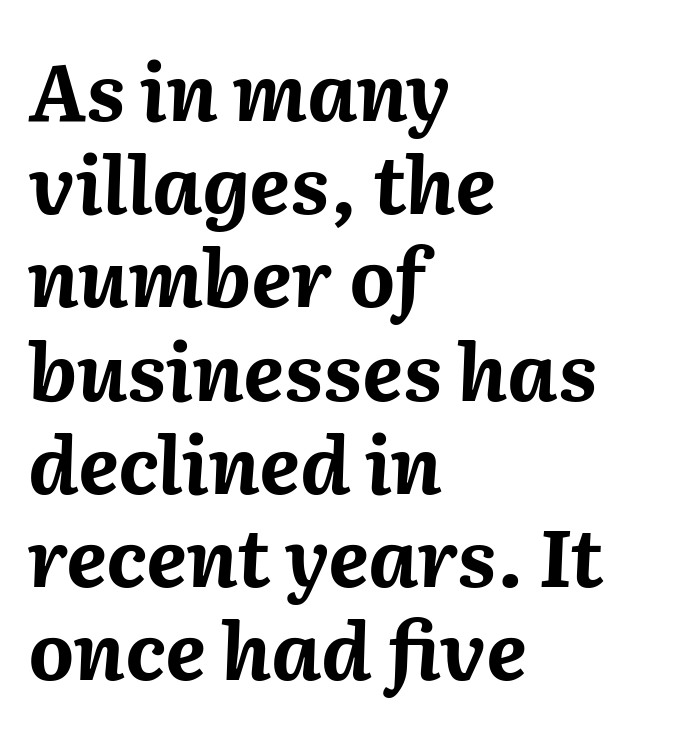
The image shows 79 px bold type, italic (leaning right); set left-aligned, line spacing 1.18x, normal letter spacing, not underlined; medium stroke contrast and a medium x-height.
